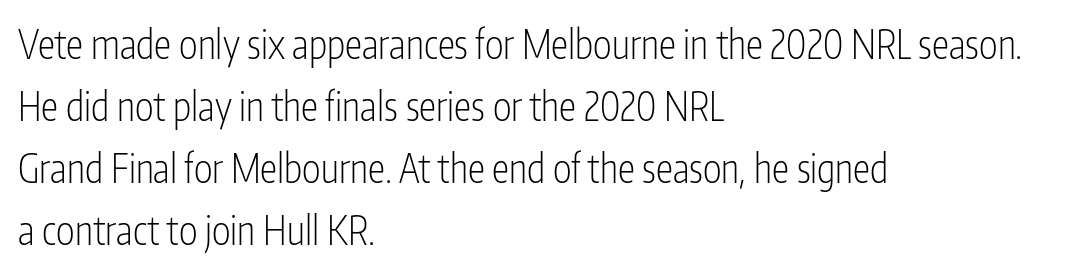
Does the copy run flush right? No — it runs flush left. Quick note: underline off. These lines keep a tight, regular rhythm from letter to letter. In terms of posture, this sample is upright. Serifs: no, the terminals of the letterforms are clean.
